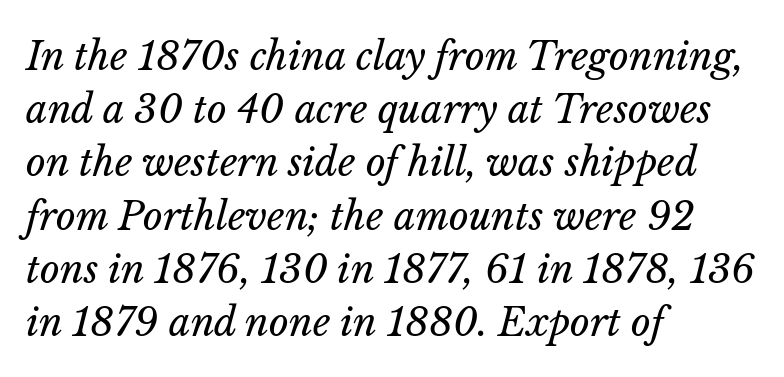
The image shows 38 px regular-weight type, italic (leaning right); set left-aligned, normal line spacing (1.4x), normal letter spacing, not underlined; low stroke contrast and a medium x-height.
